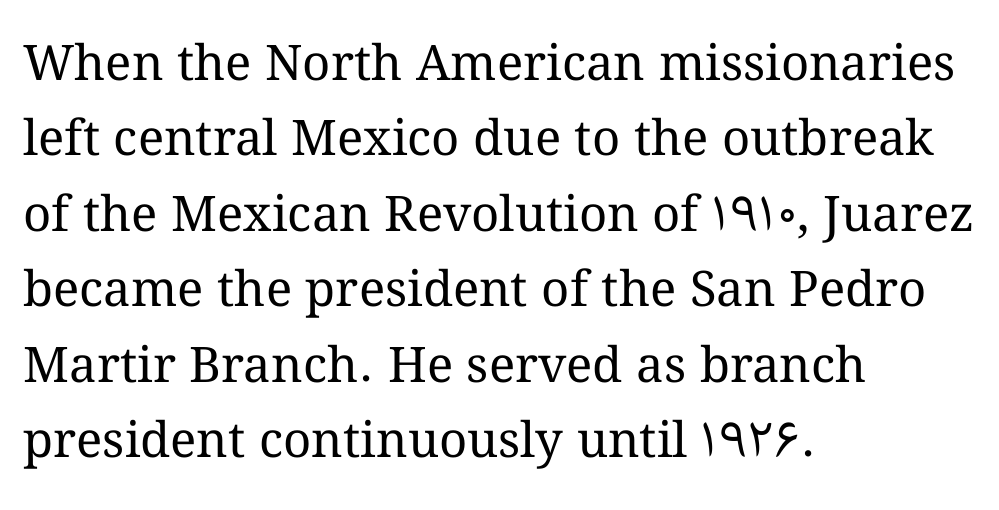
{"italic": "no", "bold": "no", "weight": "regular", "width": "normal", "stroke_contrast": "medium", "x_height": "medium", "monospaced": "no", "underline": "no", "align": "left", "line_spacing": "normal", "line_spacing_ratio": 1.54, "letter_spacing": "normal", "letter_spacing_em": 0.0, "glyph_px": 49}
